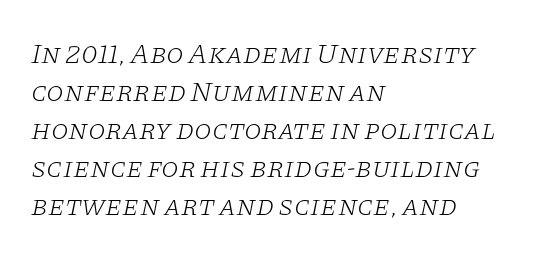
{"serif": "yes", "italic": "yes", "lean": "right", "slant_degrees": 11, "bold": "no", "weight": "light", "width": "wide", "stroke_contrast": "low", "x_height": "large", "monospaced": "no", "underline": "no", "align": "left", "line_spacing": "normal", "line_spacing_ratio": 1.36, "letter_spacing": "normal", "letter_spacing_em": 0.0, "glyph_px": 28}
